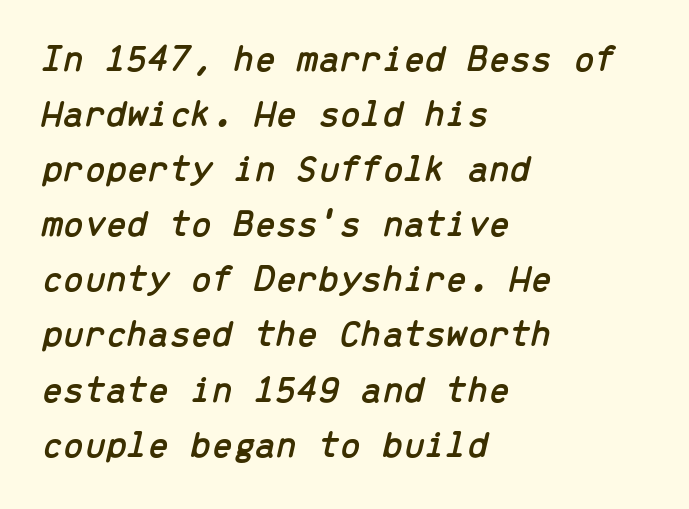
The image shows 38 px text type, italic (leaning right), monospaced; set left-aligned, normal line spacing (1.45x), normal letter spacing, not underlined; low stroke contrast and a medium x-height.
